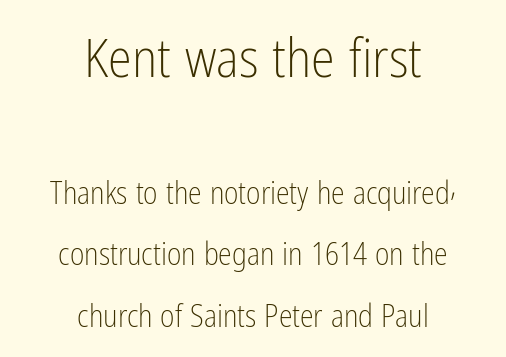
Q: Is the text bold? A: No.
Q: Is the text italic (slanted)? A: No, it is upright.
Q: Is the typeface a serif or a sans-serif typeface? A: Sans-serif.
Q: Is the text underlined? A: No.
Q: How is the paragraph aligned? A: Centered.
Q: Is the spacing between letters normal or unusually wide? A: Normal.
Q: Is the spacing between lines tight, normal or loose? A: Loose.
Q: Which block of text is set in a larger size, the first (top) or the second (bottom)? A: The first (top) one.
Q: Width (condensed, normal, or wide)? A: Condensed.
Q: Stroke contrast? A: Low.
Q: x-height? A: Medium.
Q: Monospaced? A: No.
